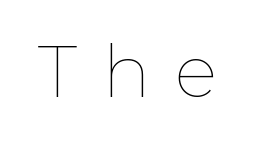
{"italic": "no", "bold": "no", "weight": "thin", "width": "normal", "stroke_contrast": "low", "x_height": "medium", "monospaced": "no", "underline": "no", "letter_spacing": "wide", "letter_spacing_em": 0.34, "glyph_px": 72}
